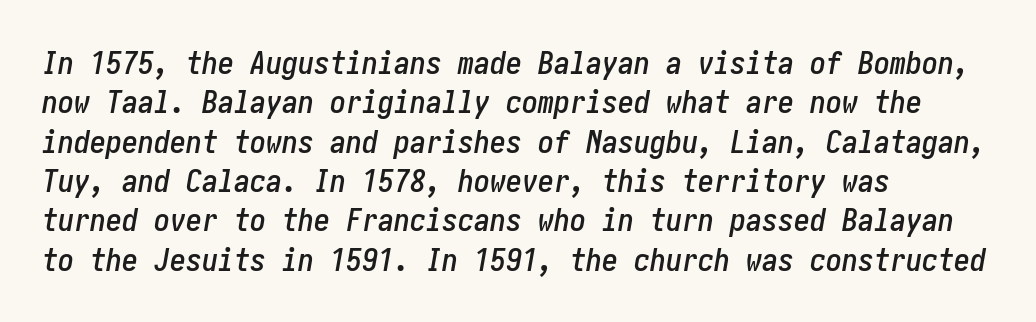
Q: Is the text italic (slanted)? A: Yes, it leans right by about 10 degrees.
Q: Is the text underlined? A: No.
Q: How is the paragraph aligned? A: Left-aligned.
Q: Is the spacing between letters normal or unusually wide? A: Normal.
Q: Width (condensed, normal, or wide)? A: Condensed.
Q: Stroke contrast? A: Low.
Q: x-height? A: Medium.
